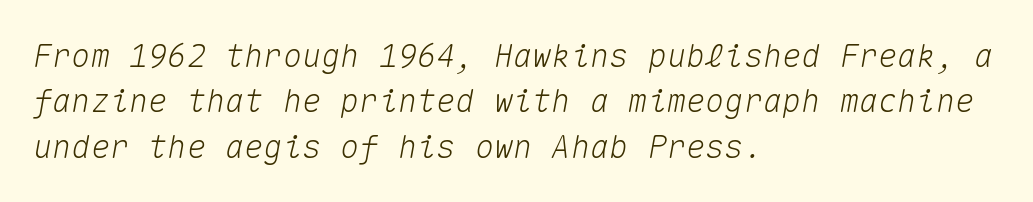
{"italic": "yes", "lean": "right", "slant_degrees": 10, "width": "normal", "stroke_contrast": "medium", "x_height": "medium", "monospaced": "yes", "underline": "no", "align": "left", "line_spacing": "normal", "line_spacing_ratio": 1.42, "letter_spacing": "normal", "letter_spacing_em": 0.0, "glyph_px": 32}
